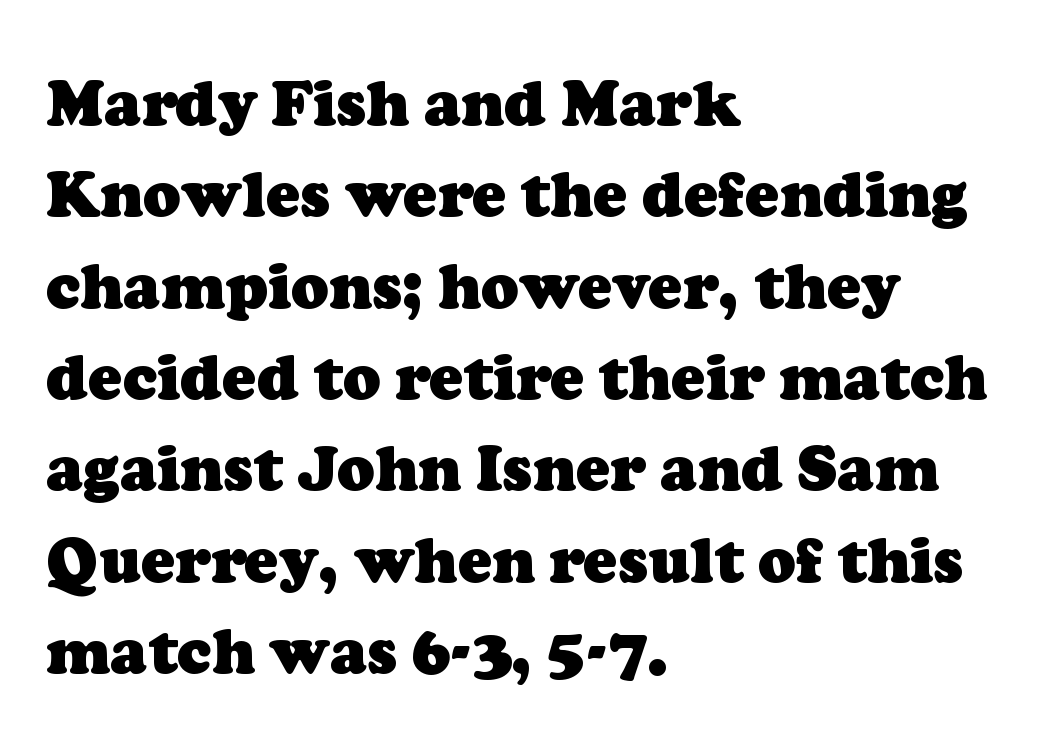
The image shows 63 px heavy serif type; set left-aligned, normal line spacing (1.45x), normal letter spacing, not underlined; low stroke contrast and a medium x-height.
